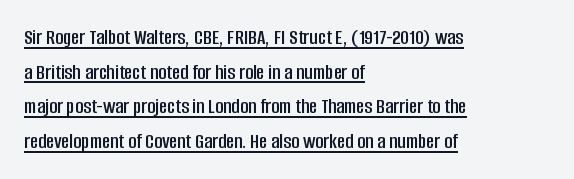
{"italic": "no", "underline": "yes", "align": "left", "line_spacing": "normal", "line_spacing_ratio": 1.57, "letter_spacing": "normal", "letter_spacing_em": 0.0, "glyph_px": 22}
